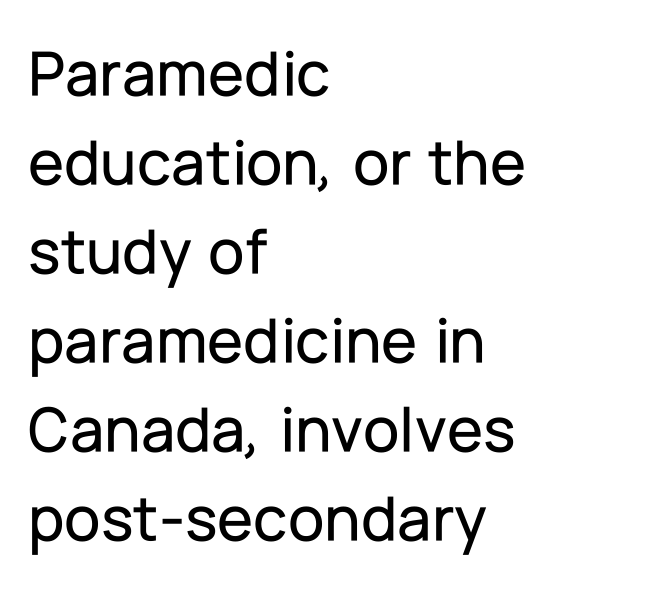
Q: Is the text italic (slanted)? A: No, it is upright.
Q: Is the typeface a serif or a sans-serif typeface? A: Sans-serif.
Q: Is the text underlined? A: No.
Q: How is the paragraph aligned? A: Left-aligned.
Q: Is the spacing between letters normal or unusually wide? A: Normal.
Q: Is the spacing between lines tight, normal or loose? A: Normal.
Q: Width (condensed, normal, or wide)? A: Normal.
Q: Stroke contrast? A: Low.
Q: x-height? A: Medium.
Q: Monospaced? A: No.
